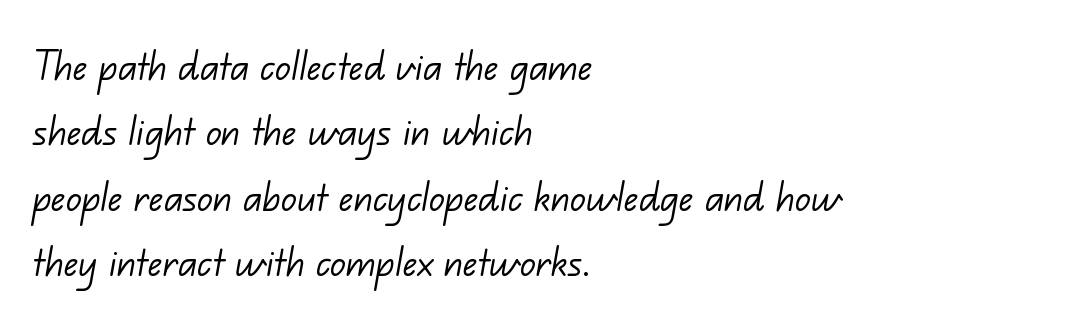
The image shows 48 px light sans-serif type; set left-aligned, normal line spacing (1.36x), normal letter spacing, not underlined; low stroke contrast and a small x-height.
